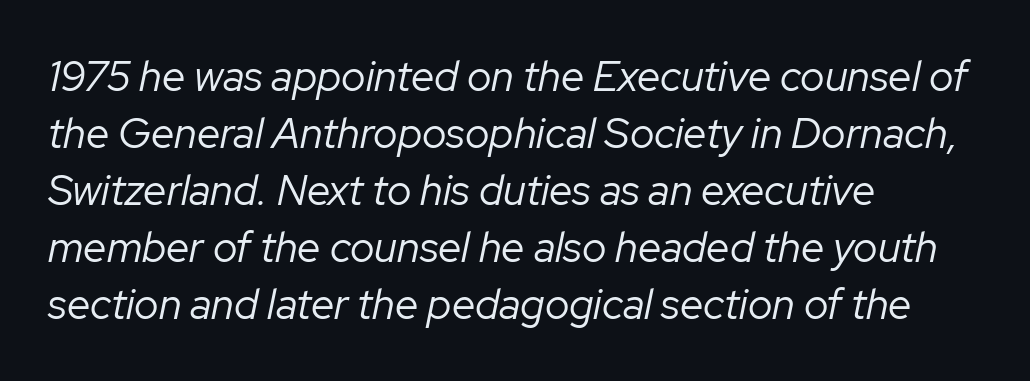
{"italic": "yes", "lean": "right", "slant_degrees": 12, "bold": "no", "weight": "regular", "width": "normal", "stroke_contrast": "low", "x_height": "medium", "monospaced": "no", "underline": "no", "align": "left", "line_spacing": "normal", "line_spacing_ratio": 1.36, "letter_spacing": "normal", "letter_spacing_em": 0.0, "glyph_px": 42}
